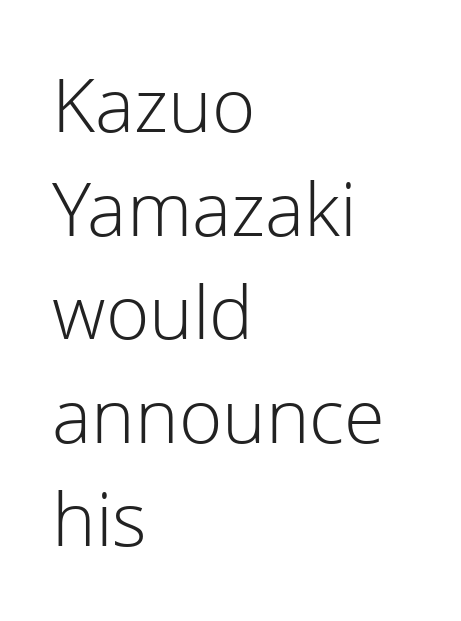
{"serif": "no", "italic": "no", "bold": "no", "weight": "light", "width": "normal", "x_height": "medium", "monospaced": "no", "underline": "no", "align": "left", "line_spacing": "normal", "line_spacing_ratio": 1.4, "letter_spacing": "normal", "letter_spacing_em": 0.0, "glyph_px": 74}
